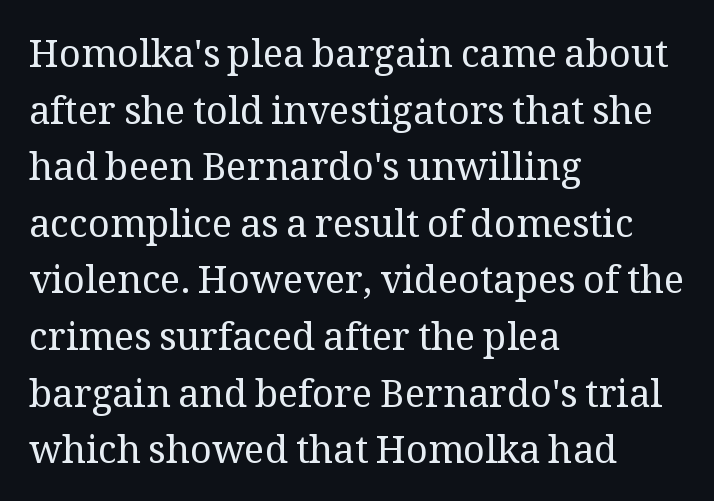
The image shows 38 px regular-weight serif type, upright; set left-aligned, normal line spacing (1.49x), normal letter spacing, not underlined; medium stroke contrast and a medium x-height.
